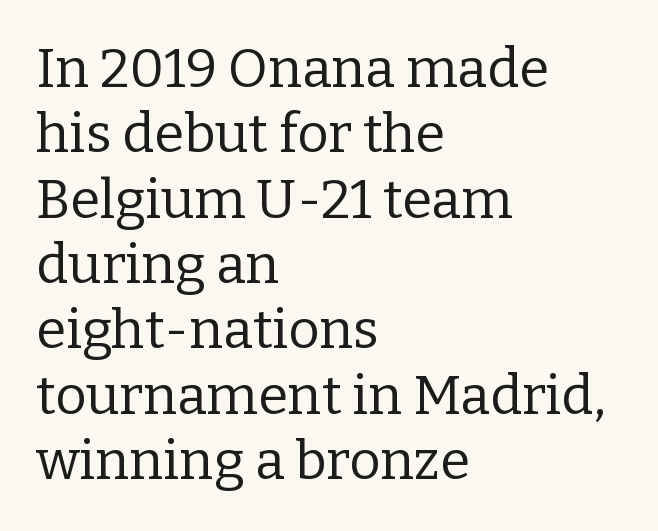
Italic: no, the glyphs are upright roman. Varying glyph widths throughout — classic text-font behaviour. No extra tracking has been applied to these lines. This is serif lettering, the kind often seen in printed books. Heaviness? Minimal to ordinary, like unemphasized prose. The string is rendered with underlining switched off.
